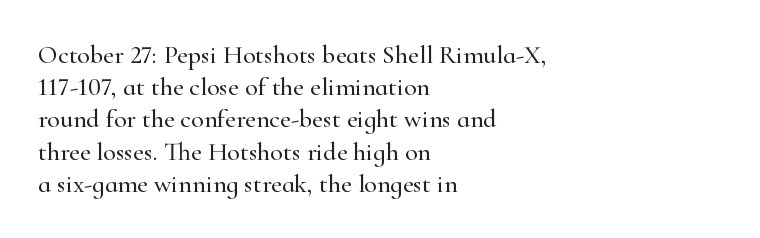
The image shows 26 px text type, upright; set left-aligned, line spacing 1.24x, normal letter spacing, not underlined.
